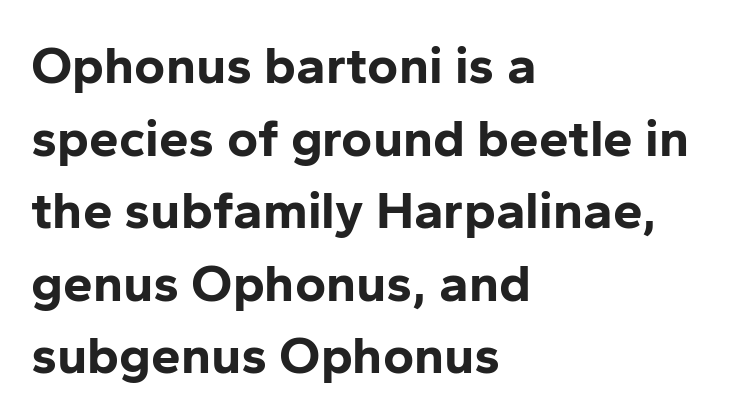
{"serif": "no", "italic": "no", "bold": "yes", "weight": "bold", "width": "normal", "stroke_contrast": "low", "x_height": "medium", "monospaced": "no", "underline": "no", "align": "left", "line_spacing": "normal", "line_spacing_ratio": 1.37, "letter_spacing": "normal", "letter_spacing_em": 0.0, "glyph_px": 53}
